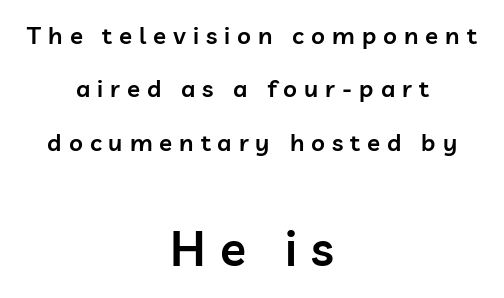
{"serif": "no", "italic": "no", "bold": "semi", "weight": "semibold", "width": "normal", "stroke_contrast": "low", "x_height": "medium", "monospaced": "no", "underline": "no", "align": "center", "line_spacing": "loose", "line_spacing_ratio": 2.22, "letter_spacing": "wide", "letter_spacing_em": 0.29, "larger_block": "second", "size_ratio": 2.0, "glyph_px": 48}
